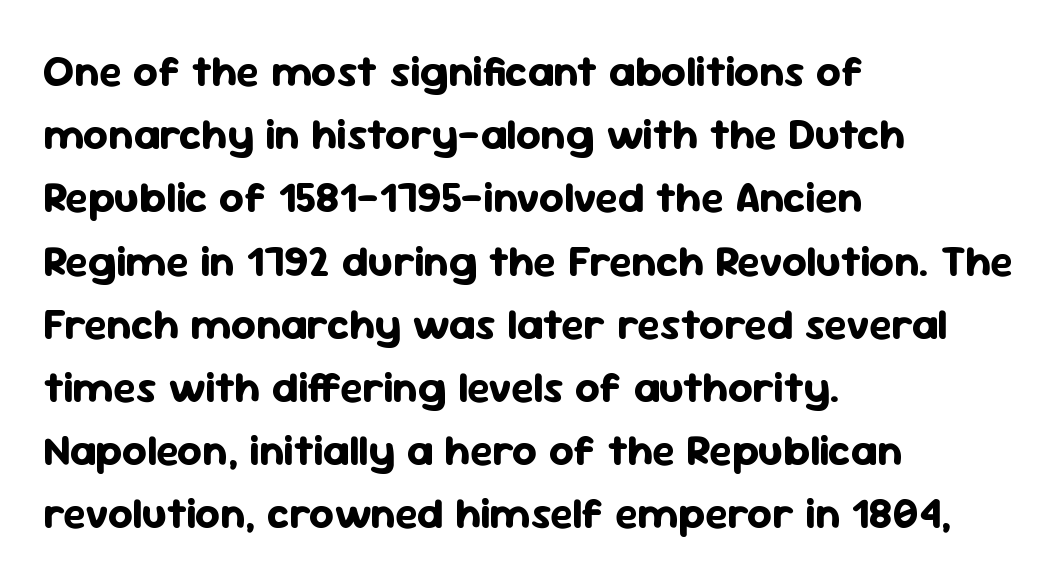
The image shows 43 px bold sans-serif type, upright; set left-aligned, normal line spacing (1.47x), normal letter spacing, not underlined; low stroke contrast and a medium x-height.
